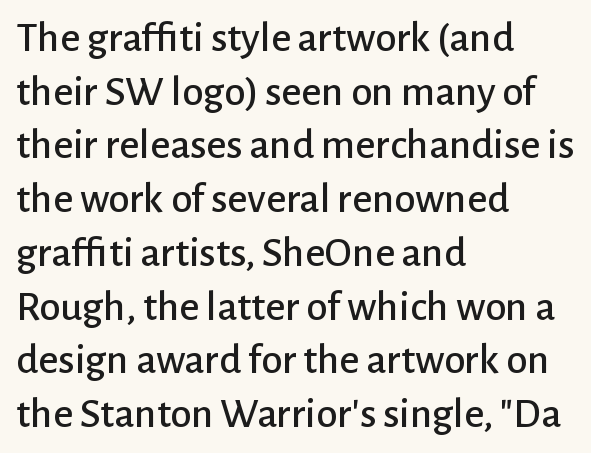
Q: Is the text italic (slanted)? A: No, it is upright.
Q: Is the typeface a serif or a sans-serif typeface? A: Sans-serif.
Q: Is the text underlined? A: No.
Q: How is the paragraph aligned? A: Left-aligned.
Q: Is the spacing between letters normal or unusually wide? A: Normal.
Q: Is the spacing between lines tight, normal or loose? A: Normal.
Q: Width (condensed, normal, or wide)? A: Normal.
Q: Stroke contrast? A: Low.
Q: x-height? A: Medium.
Q: Monospaced? A: No.
